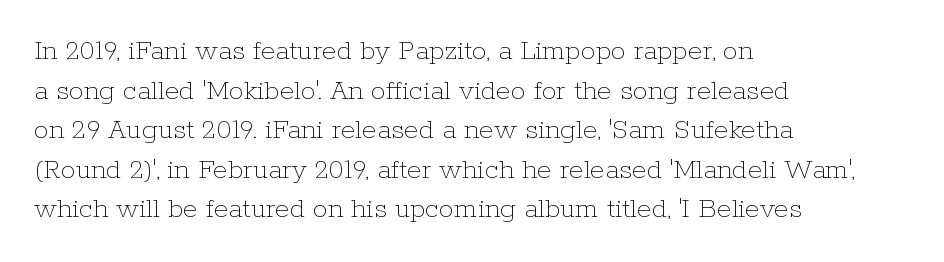
The image shows 30 px thin type, upright; set left-aligned, normal line spacing (1.32x), normal letter spacing, not underlined; low stroke contrast and a medium x-height.
